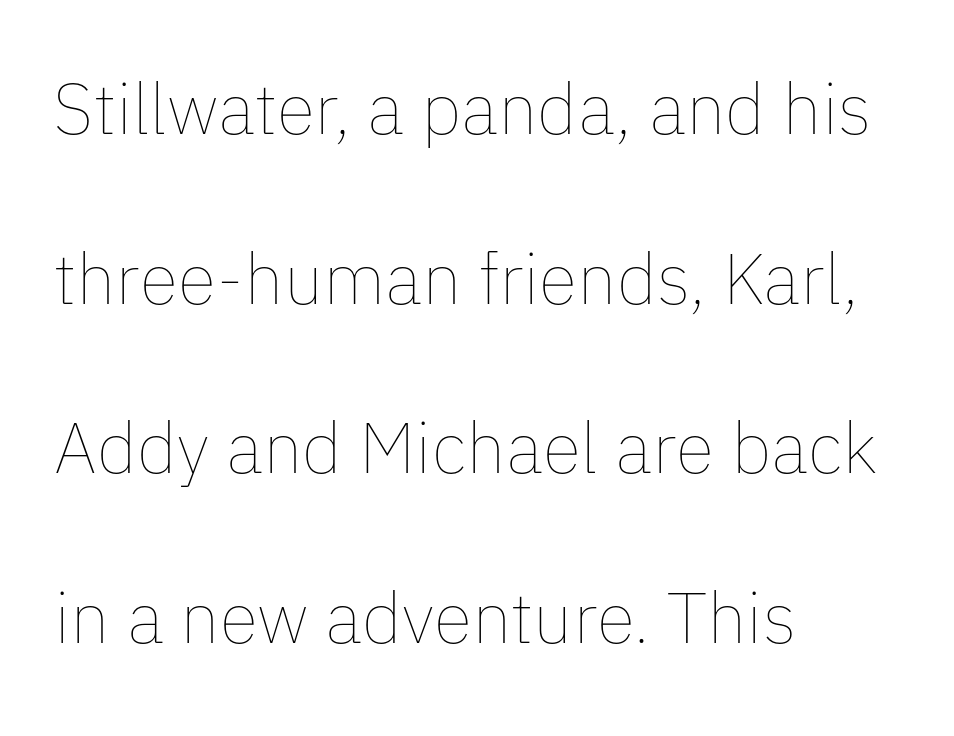
{"italic": "no", "bold": "no", "weight": "thin", "width": "normal", "stroke_contrast": "low", "x_height": "medium", "monospaced": "no", "underline": "no", "align": "left", "line_spacing": "loose", "line_spacing_ratio": 2.39, "letter_spacing": "normal", "letter_spacing_em": 0.0, "glyph_px": 71}
